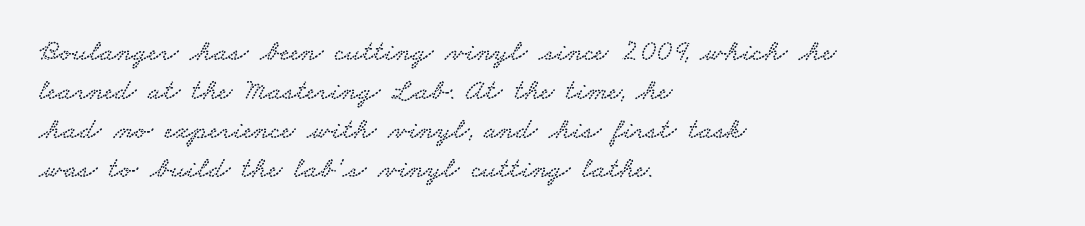
The image shows 30 px wide serif type; set left-aligned, normal line spacing (1.3x), normal letter spacing, not underlined; low stroke contrast and a small x-height.
